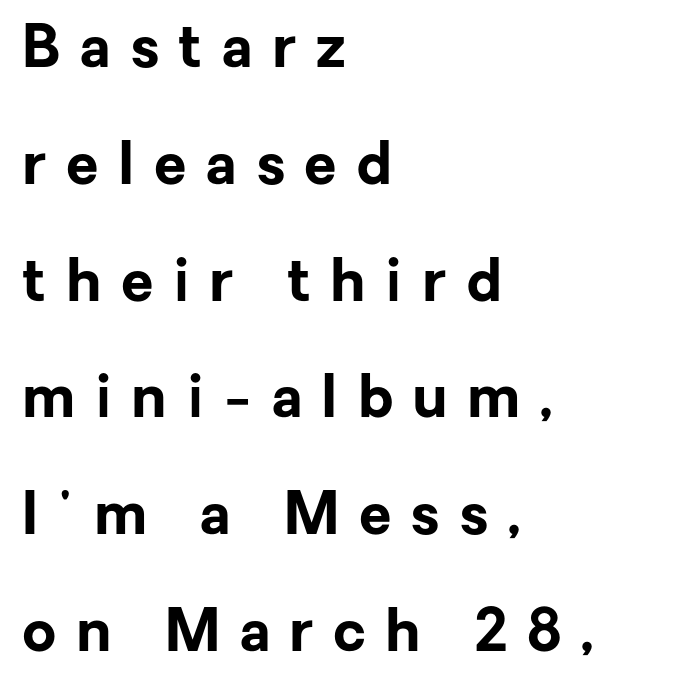
Every letter is thick-stroked: bold, no question. The paragraph shown leans on its left margin. Here the designer chose a conventional face with non-uniform glyph widths. Nope, no serifs anywhere on these letters. Display-style spreading of the glyphs; the letterfit is very open. The line-height multiplier appears high, well above default.
